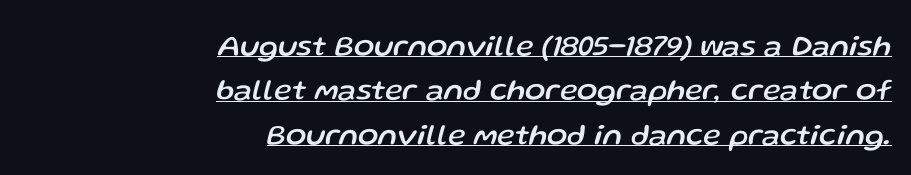
Does the leading feel generous? No, just average. The gaps between neighbouring characters are ordinary and unremarkable. Varying glyph widths throughout — classic text-font behaviour. The paragraph shown leans on its right margin. This sample uses an oblique cut, with every glyph tilted off the vertical.
